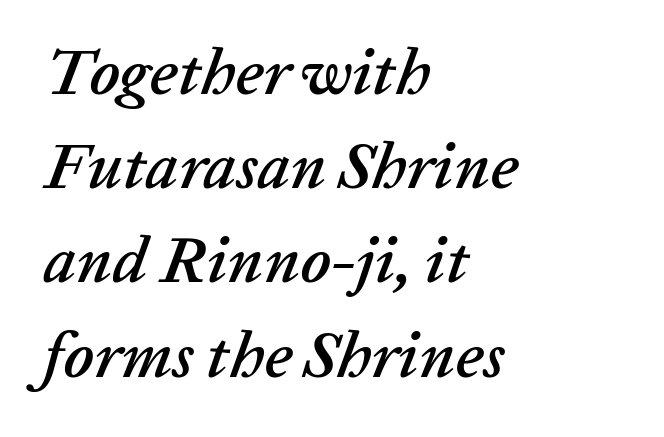
Q: Is the text italic (slanted)? A: Yes, it leans right by about 20 degrees.
Q: Is the text underlined? A: No.
Q: How is the paragraph aligned? A: Left-aligned.
Q: Is the spacing between letters normal or unusually wide? A: Normal.
Q: Is the spacing between lines tight, normal or loose? A: Normal.
Q: Width (condensed, normal, or wide)? A: Normal.
Q: Stroke contrast? A: Low.
Q: x-height? A: Medium.
Q: Monospaced? A: No.
